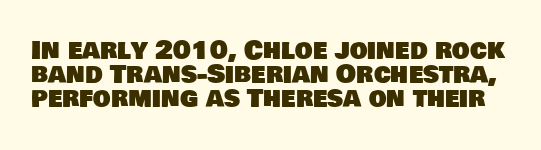
Compared with typical body copy, the letter spacing here is the same. Compared with typical paragraphs, the rows here are closer together. The gap between lines stays unmarked.
